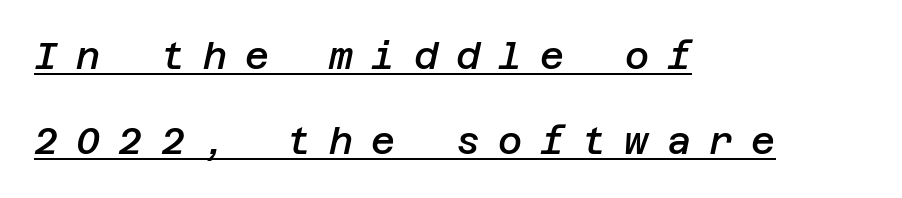
Q: Is the text bold? A: Semi-bold.
Q: Is the text italic (slanted)? A: Yes, it leans right by about 12 degrees.
Q: Is the text underlined? A: Yes.
Q: How is the paragraph aligned? A: Left-aligned.
Q: Is the spacing between letters normal or unusually wide? A: Unusually wide.
Q: Is the spacing between lines tight, normal or loose? A: Loose.
Q: Width (condensed, normal, or wide)? A: Normal.
Q: Stroke contrast? A: Low.
Q: x-height? A: Large.
